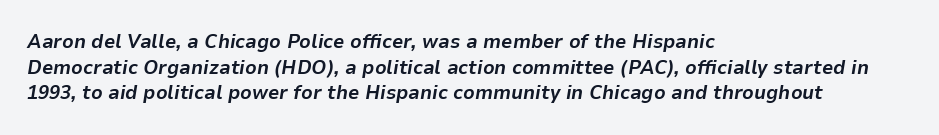
The image shows 20 px bold type, italic (leaning right); set left-aligned, normal line spacing (1.28x), normal letter spacing, not underlined.
